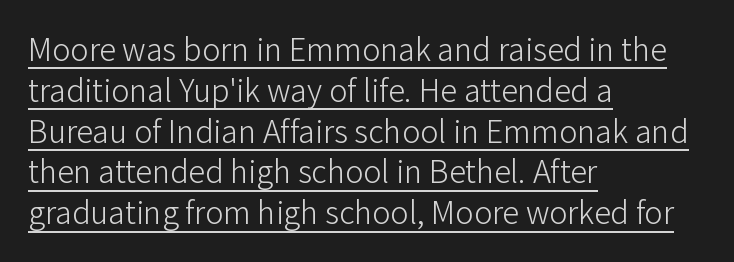
The image shows 34 px light sans-serif type, upright; set left-aligned, line spacing 1.2x, normal letter spacing, underlined; low stroke contrast and a medium x-height.
